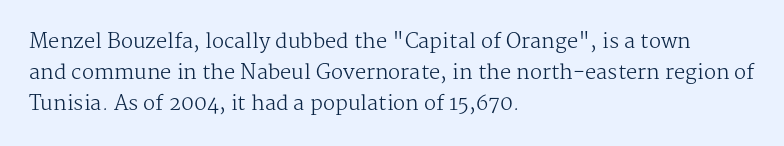
The face looks like a standard text weight, possibly lighter. The type is set solid horizontally, with unmodified tracking. The lettering stays uniformly vertical, giving the passage a roman look. Leading: standard. Casual observation: everything's shoved over to the left.
